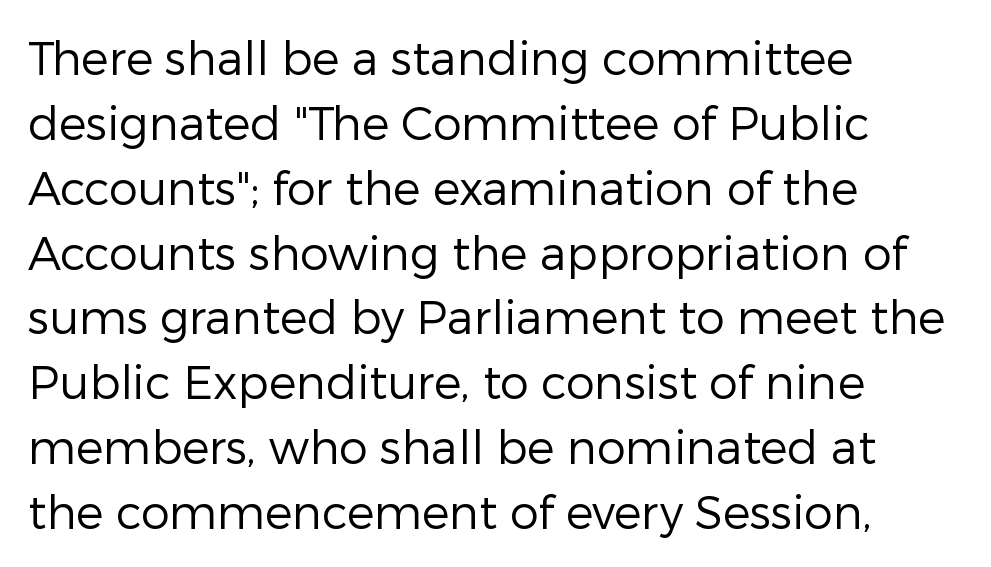
The image shows 46 px regular-weight sans-serif type, upright; set left-aligned, normal line spacing (1.41x), normal letter spacing, not underlined; low stroke contrast and a medium x-height.
